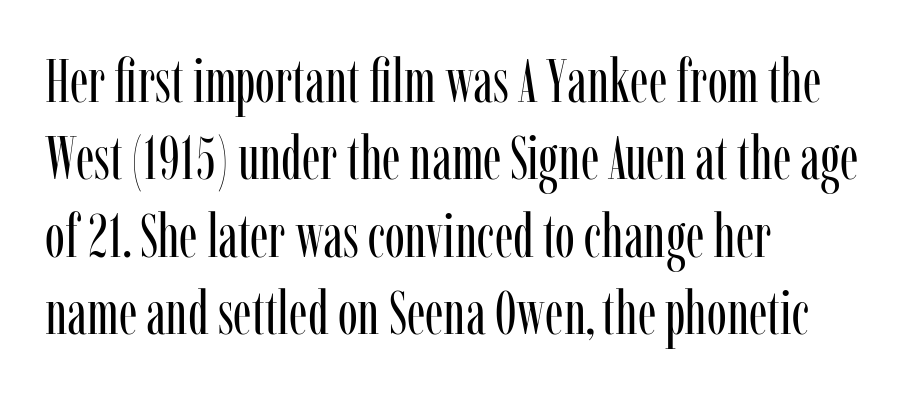
Serifs: yes, visible at the terminals of the letterforms. Notice how descenders clear the ascenders below comfortably — that's standard leading. Caption: face not bold, strokes unweighted. This is roman type, the default non-slanted kind.
